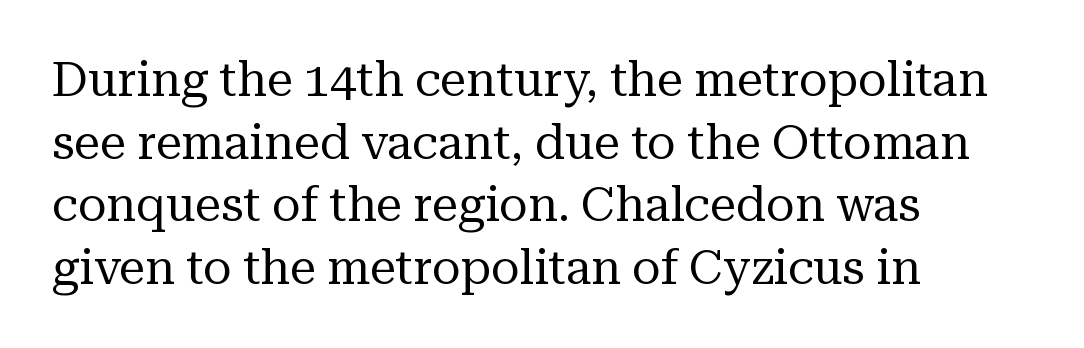
Summary of weight: not heavy and not bold. The rows are spaced the way most documents space them. The space beneath each line is pristine and unruled. Tracking here is standard; glyphs follow each other at the usual distance. Little horizontal feet cap the strokes, marking this as serif type. These lines are rendered in a variable-pitch font.
